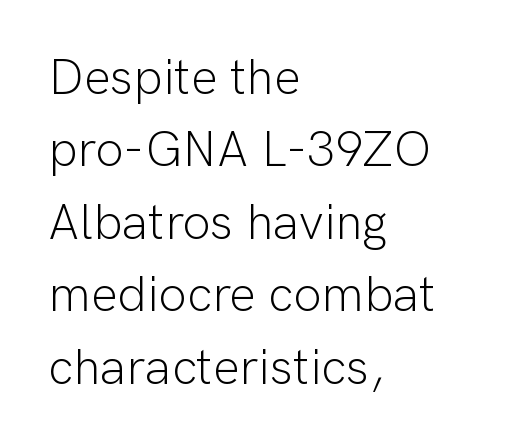
A roman cut, with each character standing at attention. You can tell from the bare stems that sans-serif type was used. Every row of glyphs begins at an identical x-position on the left. This sample keeps an unexceptional amount of space between lines.
